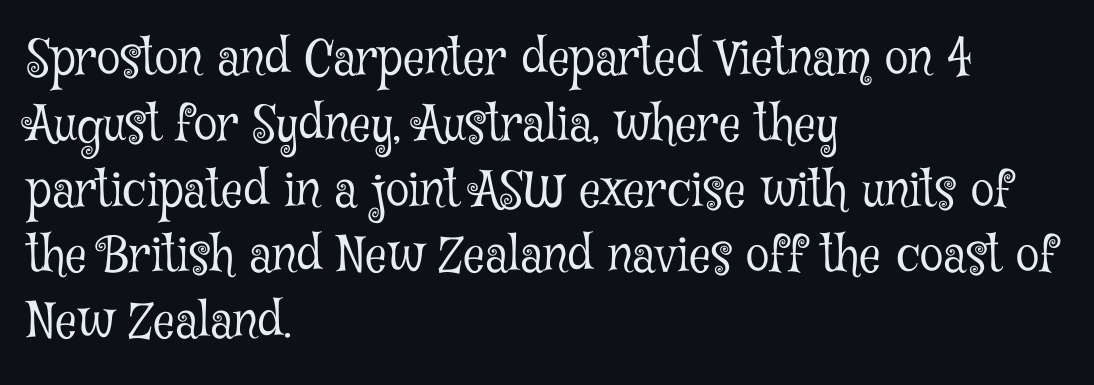
The image shows 48 px light, condensed serif type, upright; set left-aligned, normal line spacing (1.37x), normal letter spacing, not underlined; low stroke contrast and a medium x-height.
